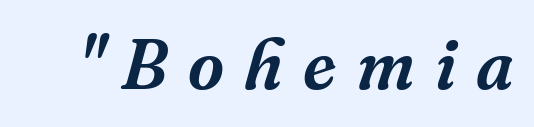
Q: Is the text italic (slanted)? A: Yes, it leans right by about 16 degrees.
Q: Is the typeface a serif or a sans-serif typeface? A: Serif.
Q: Is the text underlined? A: No.
Q: Is the spacing between letters normal or unusually wide? A: Unusually wide.
Q: Width (condensed, normal, or wide)? A: Normal.
Q: Stroke contrast? A: Medium.
Q: x-height? A: Medium.
Q: Monospaced? A: No.
